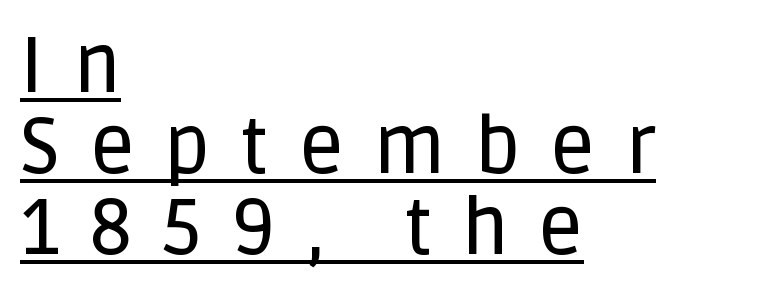
{"serif": "no", "italic": "no", "width": "normal", "stroke_contrast": "low", "x_height": "large", "monospaced": "no", "underline": "yes", "align": "left", "line_spacing": "tight", "line_spacing_ratio": 1.04, "letter_spacing": "wide", "letter_spacing_em": 0.38, "glyph_px": 78}
